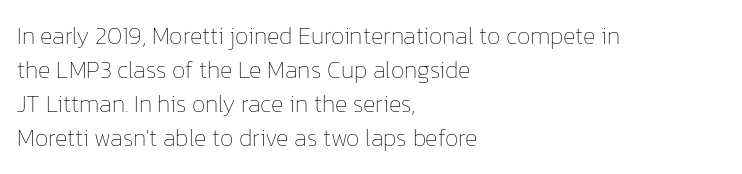
Q: Is the text bold? A: No.
Q: Is the text italic (slanted)? A: No, it is upright.
Q: Is the text underlined? A: No.
Q: How is the paragraph aligned? A: Left-aligned.
Q: Is the spacing between letters normal or unusually wide? A: Normal.
Q: Is the spacing between lines tight, normal or loose? A: Normal.
